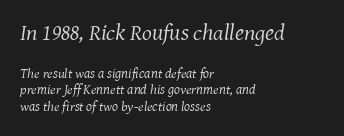
The image shows 23 px text type, italic (leaning right); set left-aligned, line spacing 1.19x, normal letter spacing, not underlined; the first (top) block is 1.64x larger.
